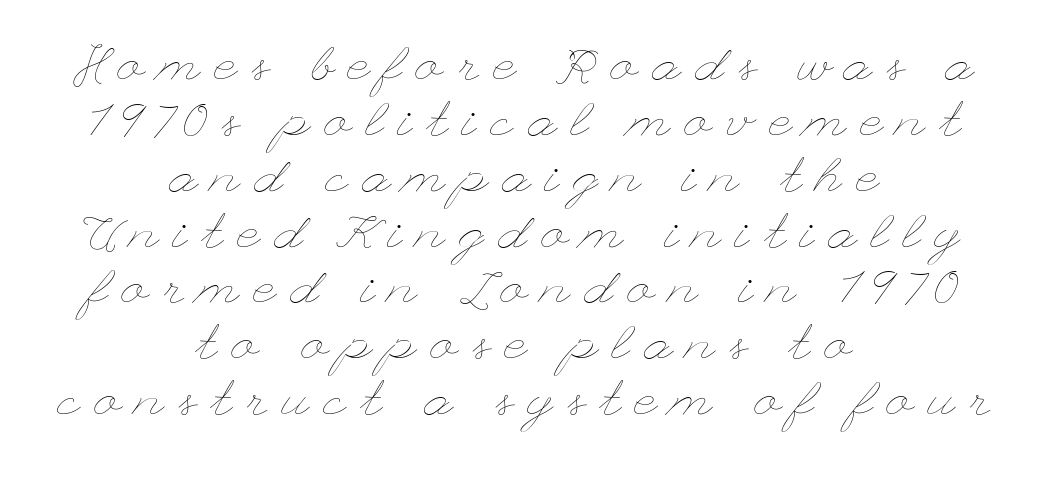
The image shows 49 px thin, wide type; set centered, tight line spacing (1.14x), unusually wide letter spacing (+0.3 em), not underlined; low stroke contrast and a small x-height.
